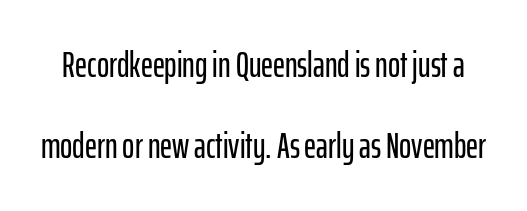
Q: Is the text italic (slanted)? A: No, it is upright.
Q: Is the typeface a serif or a sans-serif typeface? A: Sans-serif.
Q: Is the text underlined? A: No.
Q: Is the spacing between letters normal or unusually wide? A: Normal.
Q: Is the spacing between lines tight, normal or loose? A: Loose.
Q: Width (condensed, normal, or wide)? A: Condensed.
Q: Stroke contrast? A: Low.
Q: x-height? A: Medium.
Q: Monospaced? A: No.
